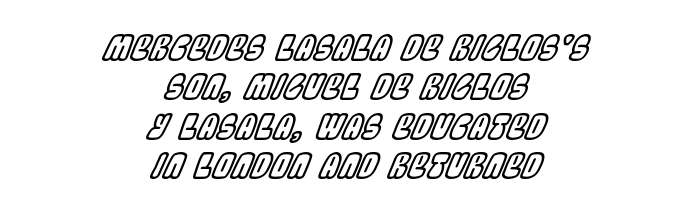
Q: Is the text italic (slanted)? A: Yes, it leans right by about 22 degrees.
Q: Is the text underlined? A: No.
Q: How is the paragraph aligned? A: Centered.
Q: Is the spacing between letters normal or unusually wide? A: Normal.
Q: Width (condensed, normal, or wide)? A: Condensed.
Q: x-height? A: Large.
Q: Monospaced? A: No.
